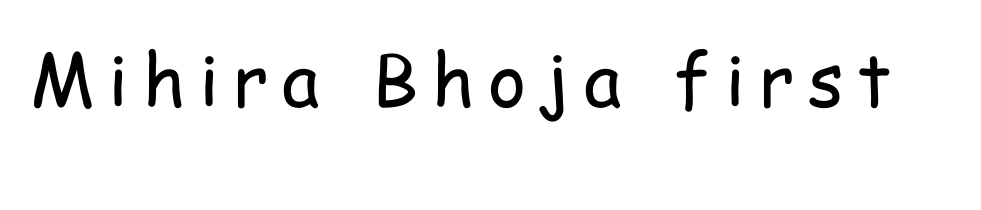
The image shows 73 px regular-weight, condensed sans-serif type, upright; set not underlined; low stroke contrast and a medium x-height.
